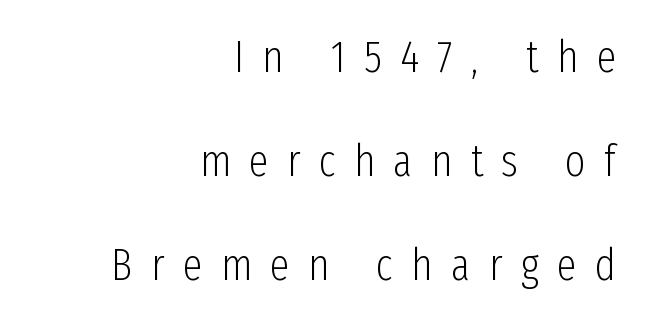
The image shows 44 px light, condensed sans-serif type, upright; set right-aligned, loose line spacing (2.36x), unusually wide letter spacing (+0.42 em), not underlined; low stroke contrast and a medium x-height.
